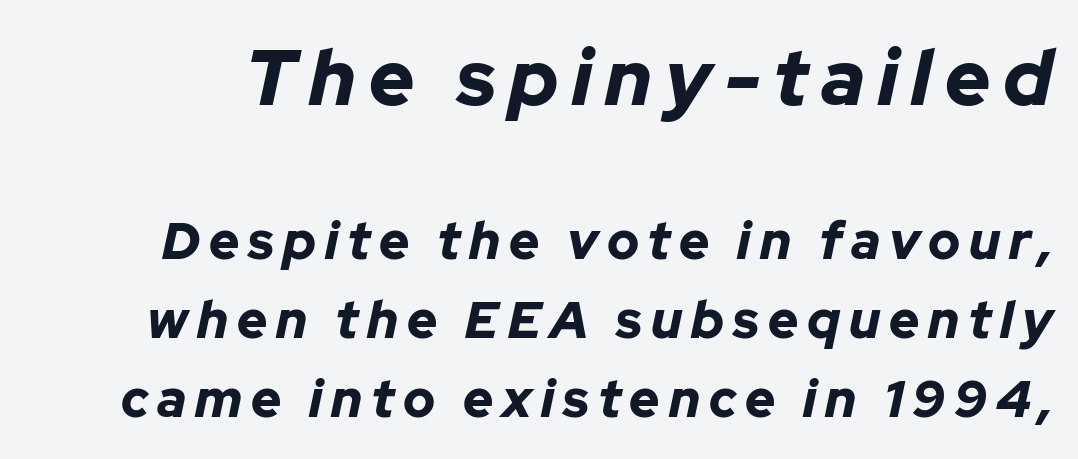
Q: Is the text bold? A: Yes.
Q: Is the text italic (slanted)? A: Yes, it leans right by about 12 degrees.
Q: Is the text underlined? A: No.
Q: Is the spacing between lines tight, normal or loose? A: Normal.
Q: Which block of text is set in a larger size, the first (top) or the second (bottom)? A: The first (top) one.
Q: Width (condensed, normal, or wide)? A: Normal.
Q: Stroke contrast? A: Low.
Q: x-height? A: Medium.
Q: Monospaced? A: No.
